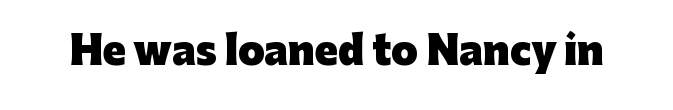
The image shows 38 px heavy sans-serif type, upright; set normal letter spacing, not underlined; low stroke contrast and a medium x-height.
